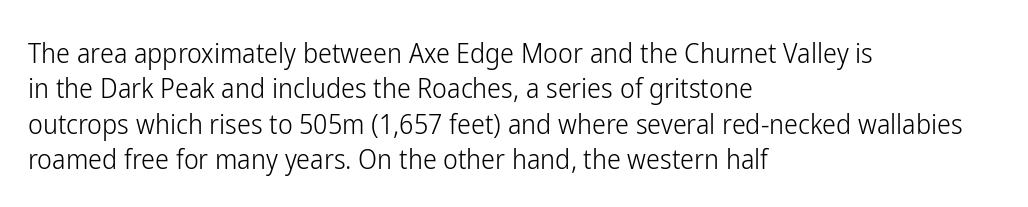
Q: Is the text bold? A: No.
Q: Is the text italic (slanted)? A: No, it is upright.
Q: Is the typeface a serif or a sans-serif typeface? A: Sans-serif.
Q: Is the text underlined? A: No.
Q: How is the paragraph aligned? A: Left-aligned.
Q: Is the spacing between letters normal or unusually wide? A: Normal.
Q: Is the spacing between lines tight, normal or loose? A: Normal.
Q: Width (condensed, normal, or wide)? A: Condensed.
Q: Stroke contrast? A: Low.
Q: x-height? A: Medium.
Q: Monospaced? A: No.
